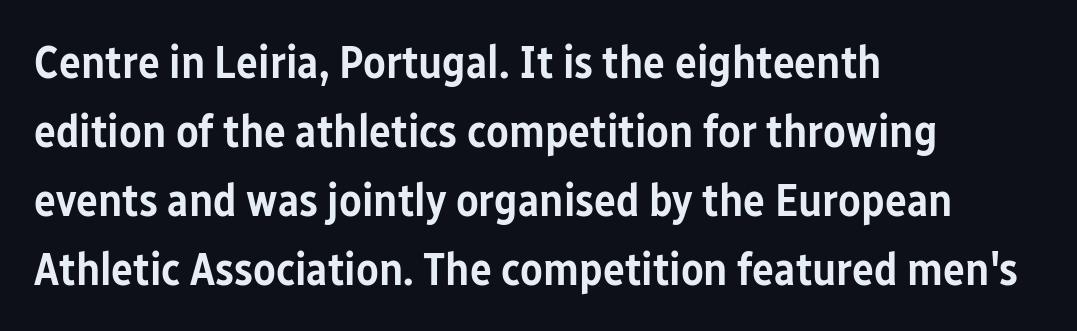
{"serif": "no", "italic": "no", "bold": "semi", "weight": "semibold", "width": "condensed", "stroke_contrast": "low", "x_height": "medium", "monospaced": "no", "underline": "no", "align": "left", "line_spacing": "normal", "line_spacing_ratio": 1.5, "letter_spacing": "normal", "letter_spacing_em": 0.0, "glyph_px": 46}
